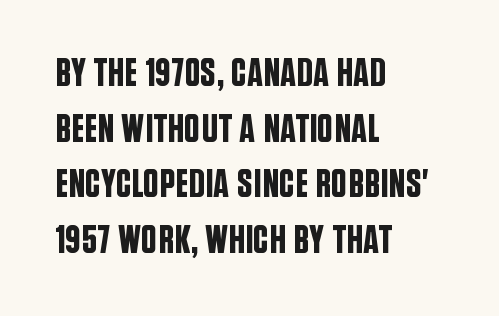
{"serif": "no", "italic": "no", "width": "condensed", "stroke_contrast": "low", "x_height": "large", "monospaced": "no", "underline": "no", "align": "left", "line_spacing": "normal", "line_spacing_ratio": 1.39, "letter_spacing": "normal", "letter_spacing_em": 0.0, "glyph_px": 40}
